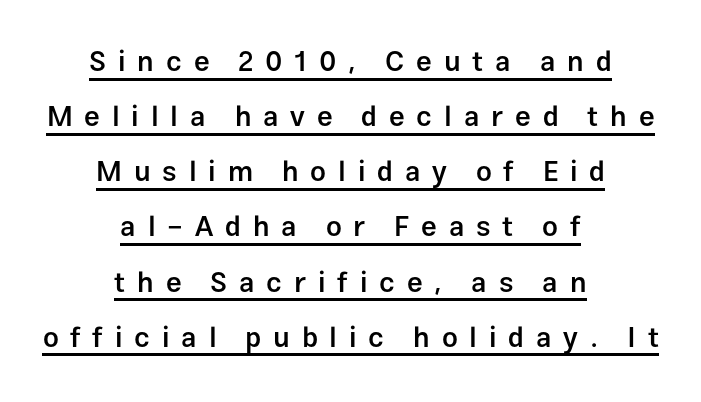
The face used here is rendered with a markedly widened letterfit. The rendering uses natural spacing where letterforms have individual widths. Like a heading marked for emphasis, these lines bear an underscore. Which margin do the lines hug? Neither — every line sits in the middle.
